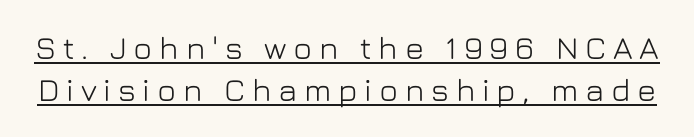
The image shows 32 px sans-serif type, upright; set normal line spacing (1.32x), unusually wide letter spacing (+0.21 em), underlined; low stroke contrast and a medium x-height.
